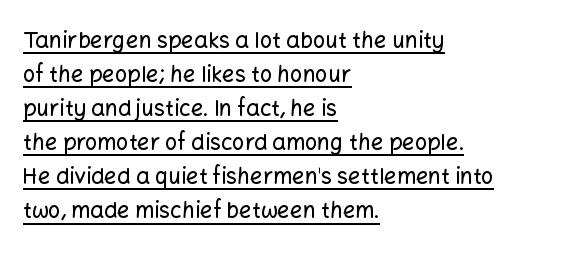
Q: Is the text italic (slanted)? A: No, it is upright.
Q: Is the text underlined? A: Yes.
Q: How is the paragraph aligned? A: Left-aligned.
Q: Is the spacing between letters normal or unusually wide? A: Normal.
Q: Is the spacing between lines tight, normal or loose? A: Normal.
